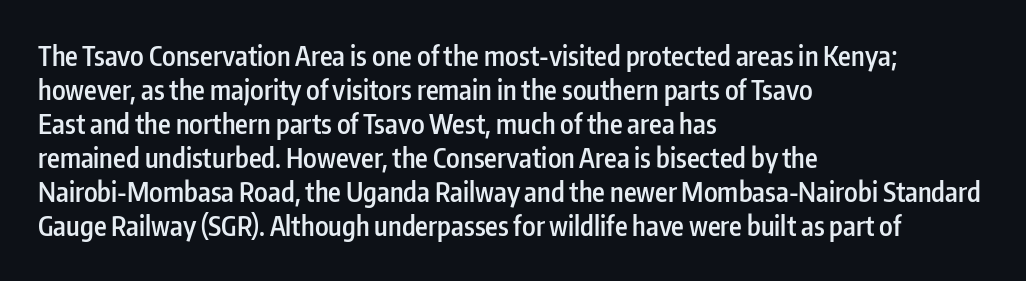
The image shows 27 px text type, upright; set left-aligned, normal line spacing (1.26x), normal letter spacing, not underlined.
